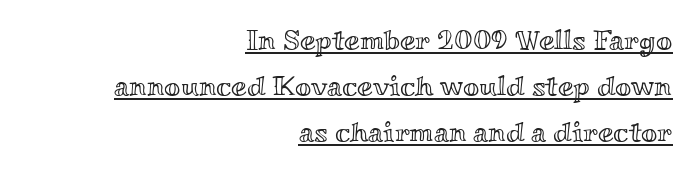
Q: Is the text italic (slanted)? A: No, it is upright.
Q: Is the text underlined? A: Yes.
Q: How is the paragraph aligned? A: Right-aligned.
Q: Is the spacing between letters normal or unusually wide? A: Normal.
Q: Is the spacing between lines tight, normal or loose? A: Normal.
Q: Width (condensed, normal, or wide)? A: Wide.
Q: x-height? A: Small.
Q: Monospaced? A: No.
